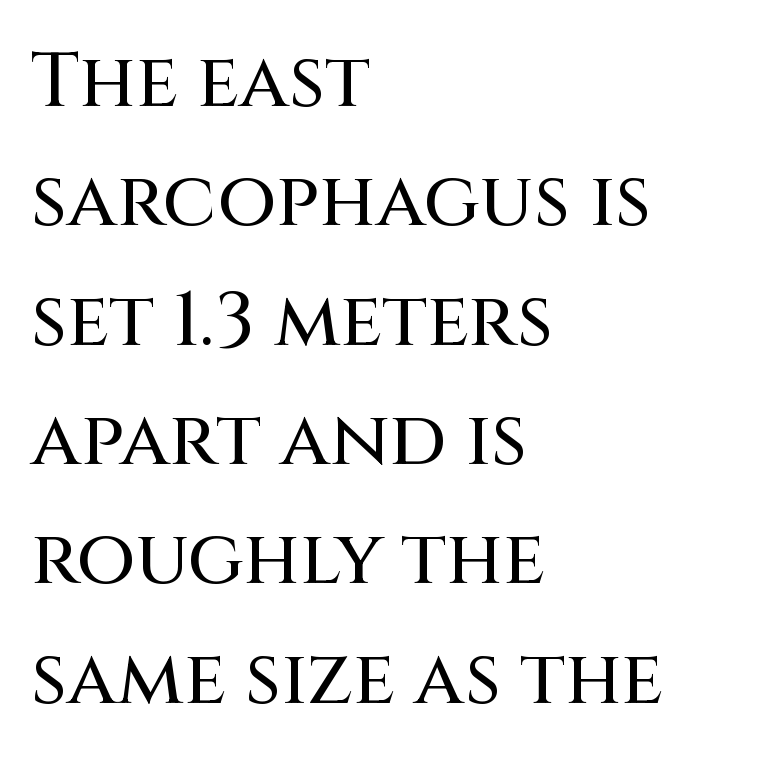
{"serif": "no", "italic": "no", "width": "normal", "stroke_contrast": "medium", "x_height": "large", "monospaced": "no", "underline": "no", "align": "left", "line_spacing": "normal", "line_spacing_ratio": 1.57, "letter_spacing": "normal", "letter_spacing_em": 0.0, "glyph_px": 76}
